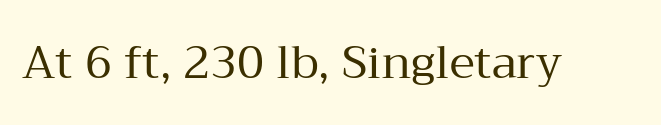
Q: Is the text bold? A: No.
Q: Is the text italic (slanted)? A: No, it is upright.
Q: Is the typeface a serif or a sans-serif typeface? A: Serif.
Q: Is the text underlined? A: No.
Q: Is the spacing between letters normal or unusually wide? A: Normal.
Q: Width (condensed, normal, or wide)? A: Normal.
Q: Stroke contrast? A: Medium.
Q: x-height? A: Medium.
Q: Monospaced? A: No.
